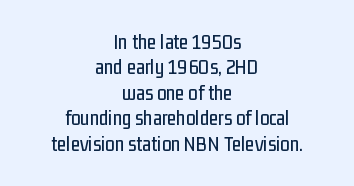
Q: Is the text italic (slanted)? A: No, it is upright.
Q: Is the text underlined? A: No.
Q: How is the paragraph aligned? A: Centered.
Q: Is the spacing between letters normal or unusually wide? A: Normal.
